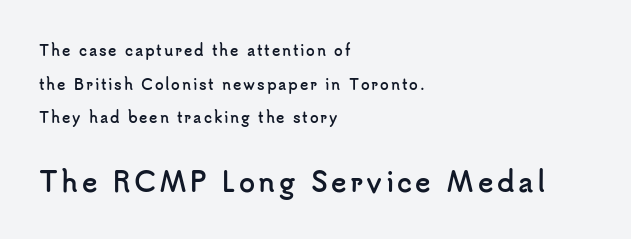
{"italic": "no", "bold": "yes", "underline": "no", "align": "left", "line_spacing": "loose", "line_spacing_ratio": 2.4, "larger_block": "second", "size_ratio": 1.86, "glyph_px": 26}
